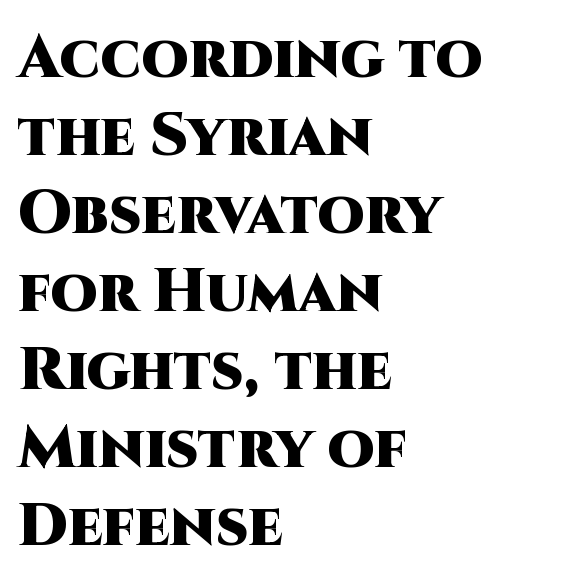
The image shows 60 px heavy sans-serif type, upright; set left-aligned, normal line spacing (1.3x), normal letter spacing, not underlined; high stroke contrast and a large x-height.
